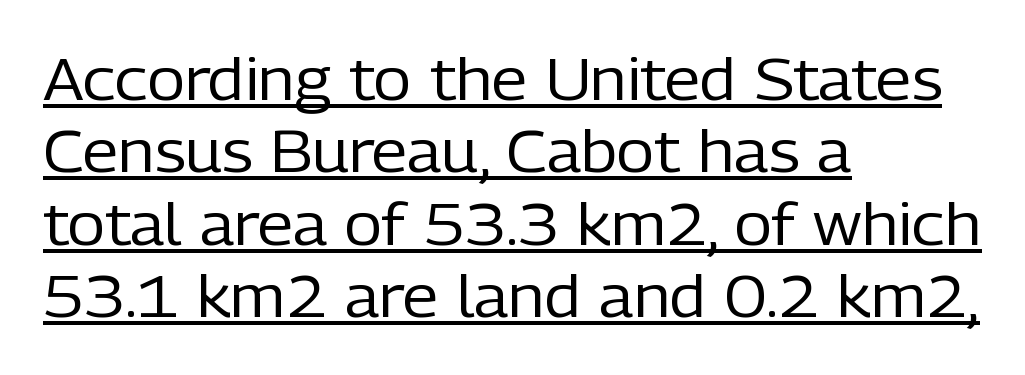
{"serif": "no", "italic": "no", "bold": "no", "weight": "regular", "width": "normal", "stroke_contrast": "low", "x_height": "medium", "monospaced": "no", "underline": "yes", "align": "left", "line_spacing": "normal", "line_spacing_ratio": 1.25, "letter_spacing": "normal", "letter_spacing_em": 0.0, "glyph_px": 58}
